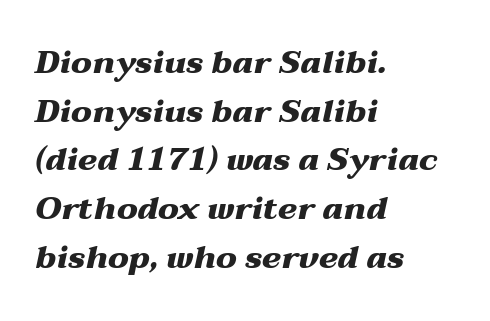
Q: Is the text bold? A: Yes.
Q: Is the text italic (slanted)? A: Yes, it leans right by about 12 degrees.
Q: Is the text underlined? A: No.
Q: How is the paragraph aligned? A: Left-aligned.
Q: Is the spacing between letters normal or unusually wide? A: Normal.
Q: Is the spacing between lines tight, normal or loose? A: Normal.
Q: Width (condensed, normal, or wide)? A: Wide.
Q: Stroke contrast? A: Medium.
Q: x-height? A: Medium.
Q: Monospaced? A: No.
